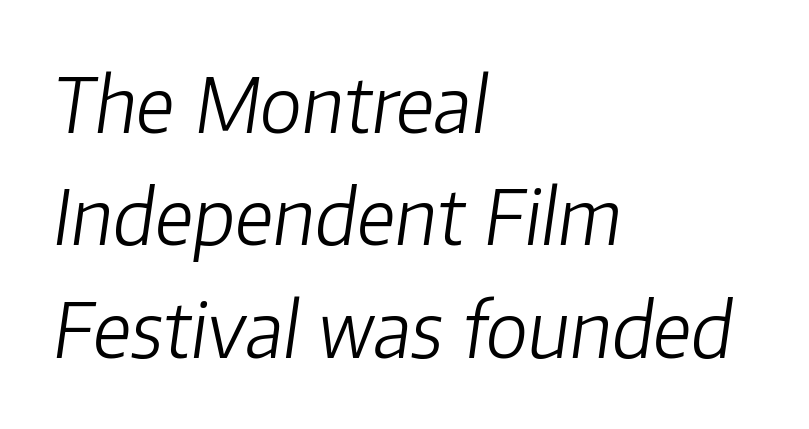
{"italic": "yes", "lean": "right", "slant_degrees": 8, "bold": "no", "weight": "light", "width": "normal", "stroke_contrast": "low", "x_height": "medium", "monospaced": "no", "underline": "no", "align": "left", "line_spacing": "normal", "line_spacing_ratio": 1.48, "letter_spacing": "normal", "letter_spacing_em": 0.0, "glyph_px": 76}
